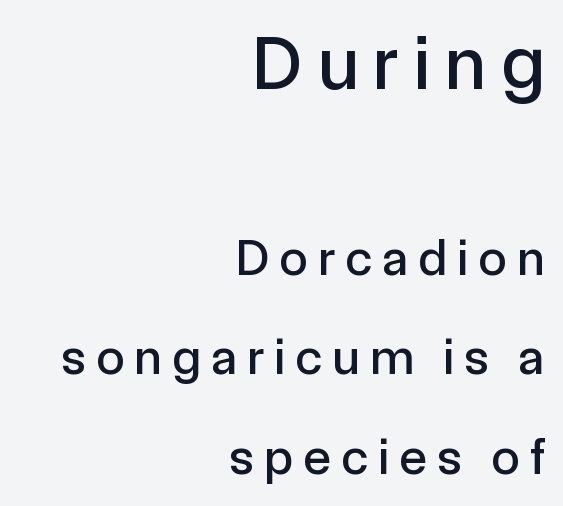
Q: Is the text italic (slanted)? A: No, it is upright.
Q: Is the typeface a serif or a sans-serif typeface? A: Sans-serif.
Q: Is the text underlined? A: No.
Q: How is the paragraph aligned? A: Right-aligned.
Q: Is the spacing between letters normal or unusually wide? A: Unusually wide.
Q: Is the spacing between lines tight, normal or loose? A: Loose.
Q: Which block of text is set in a larger size, the first (top) or the second (bottom)? A: The first (top) one.
Q: Width (condensed, normal, or wide)? A: Normal.
Q: x-height? A: Medium.
Q: Monospaced? A: No.
